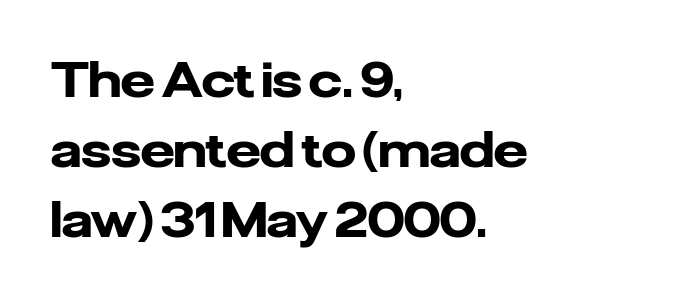
Q: Is the text bold? A: Yes.
Q: Is the text italic (slanted)? A: No, it is upright.
Q: Is the typeface a serif or a sans-serif typeface? A: Sans-serif.
Q: Is the text underlined? A: No.
Q: How is the paragraph aligned? A: Left-aligned.
Q: Is the spacing between letters normal or unusually wide? A: Normal.
Q: Is the spacing between lines tight, normal or loose? A: Normal.
Q: Width (condensed, normal, or wide)? A: Normal.
Q: Stroke contrast? A: Low.
Q: x-height? A: Medium.
Q: Monospaced? A: No.
